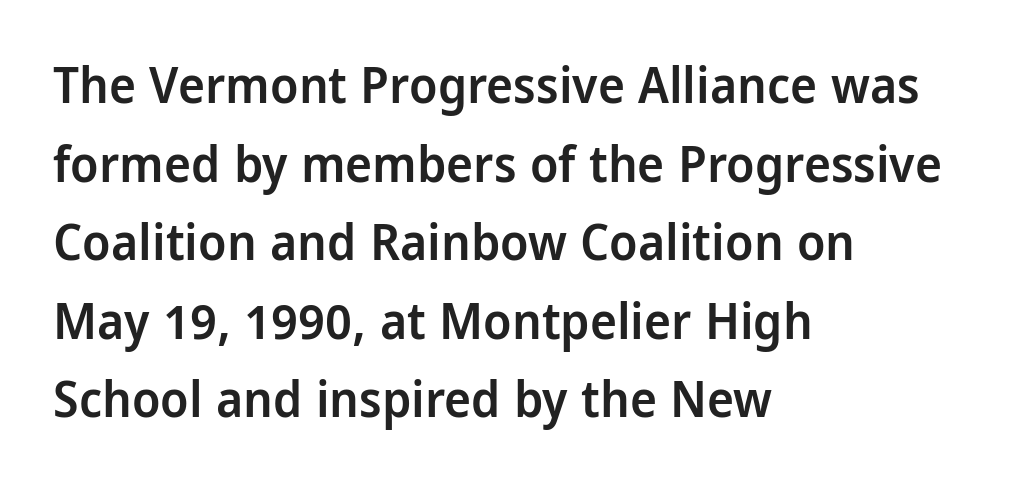
Q: Is the text bold? A: Semi-bold.
Q: Is the text italic (slanted)? A: No, it is upright.
Q: Is the typeface a serif or a sans-serif typeface? A: Sans-serif.
Q: Is the text underlined? A: No.
Q: How is the paragraph aligned? A: Left-aligned.
Q: Is the spacing between letters normal or unusually wide? A: Normal.
Q: Is the spacing between lines tight, normal or loose? A: Normal.
Q: Width (condensed, normal, or wide)? A: Condensed.
Q: Stroke contrast? A: Low.
Q: x-height? A: Large.
Q: Monospaced? A: No.
